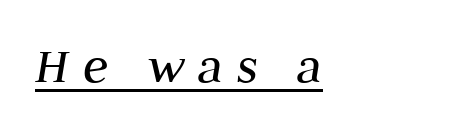
Is the type heavy? It reads as light-to-regular instead. Each letter keeps its own natural width here, so spacing adapts to shape. There is plenty of visible air inserted between adjacent glyphs. Beneath each row of characters lies a ruled line. Italic? Definitely — the glyphs are oblique.
